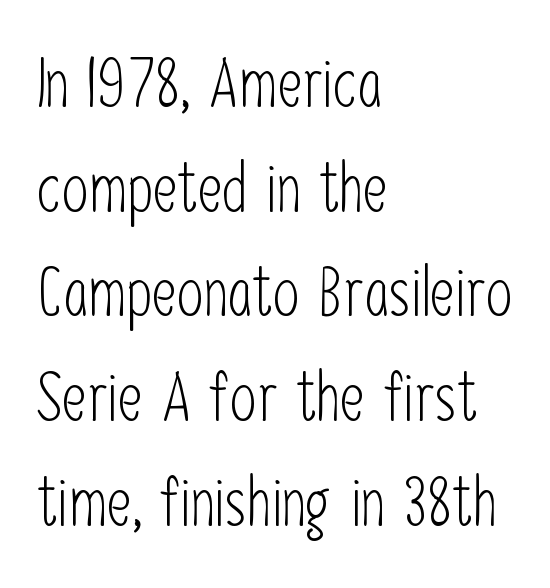
Q: Is the text bold? A: No.
Q: Is the text italic (slanted)? A: No, it is upright.
Q: Is the typeface a serif or a sans-serif typeface? A: Sans-serif.
Q: Is the text underlined? A: No.
Q: How is the paragraph aligned? A: Left-aligned.
Q: Is the spacing between letters normal or unusually wide? A: Normal.
Q: Is the spacing between lines tight, normal or loose? A: Normal.
Q: Width (condensed, normal, or wide)? A: Condensed.
Q: Stroke contrast? A: Low.
Q: x-height? A: Medium.
Q: Monospaced? A: No.
